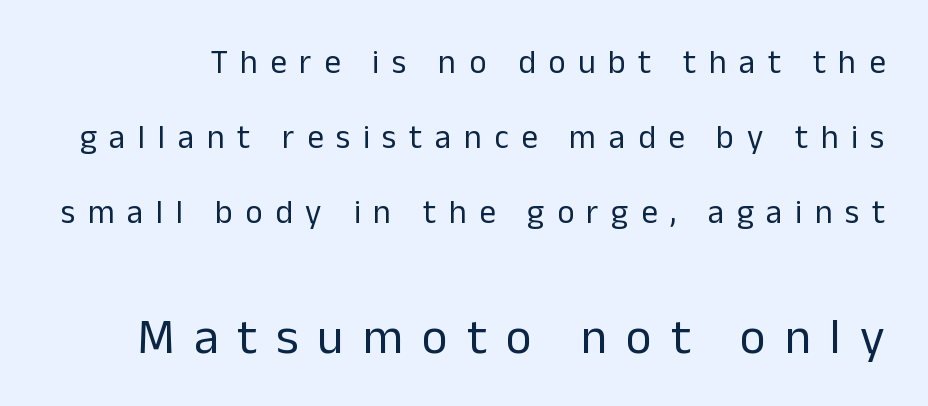
Does the leading feel generous? Absolutely, it's lavish. No chunkiness to these letters — they're not bold. Posture: upright roman. Each letter keeps its own natural width here, so spacing adapts to shape. Letterform terminals end flat and unadorned throughout the passage.
